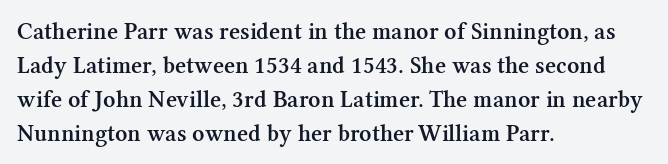
The image shows 24 px text type, upright; set left-aligned, normal line spacing (1.41x), normal letter spacing, not underlined.
